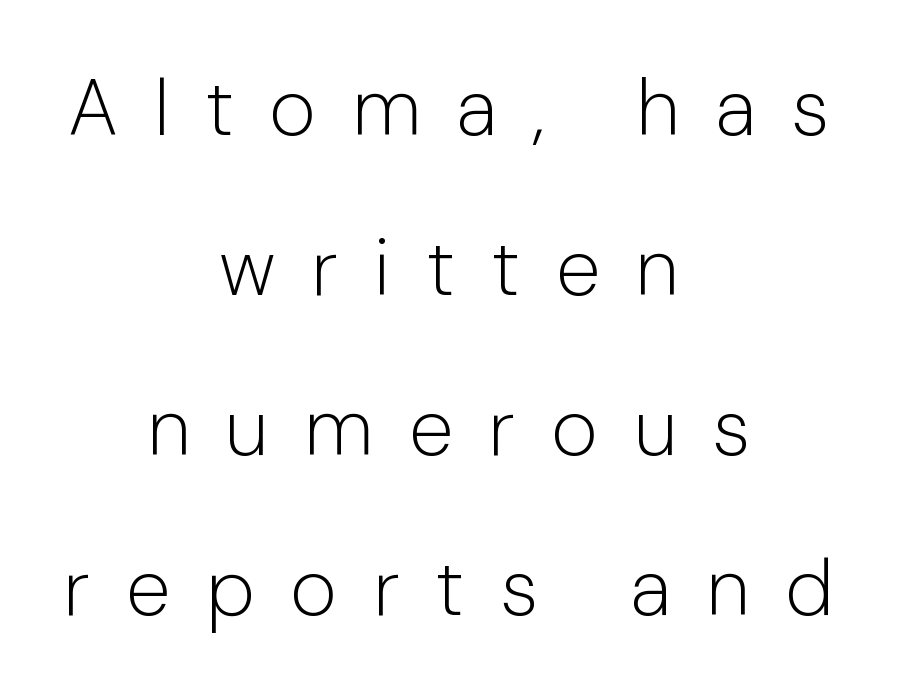
{"serif": "no", "italic": "no", "bold": "no", "weight": "light", "width": "normal", "stroke_contrast": "low", "x_height": "medium", "monospaced": "no", "underline": "no", "align": "center", "line_spacing": "loose", "line_spacing_ratio": 2.0, "letter_spacing": "wide", "letter_spacing_em": 0.45, "glyph_px": 80}
